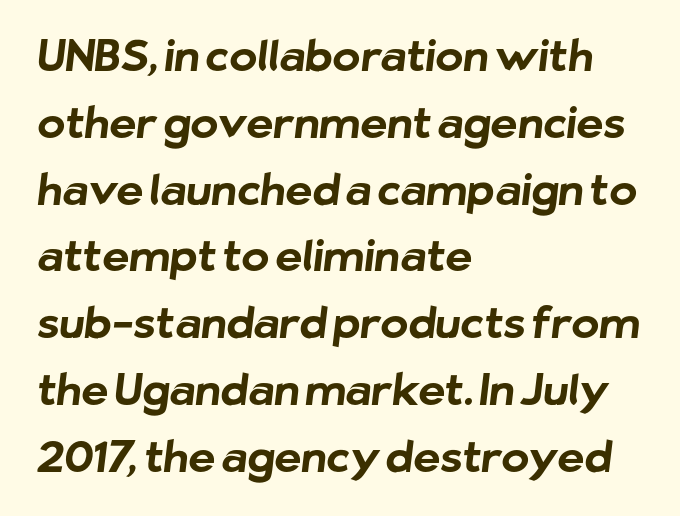
{"serif": "no", "bold": "yes", "weight": "bold", "width": "normal", "stroke_contrast": "low", "x_height": "medium", "monospaced": "no", "underline": "no", "align": "left", "line_spacing": "normal", "line_spacing_ratio": 1.59, "letter_spacing": "normal", "letter_spacing_em": 0.0, "glyph_px": 42}
